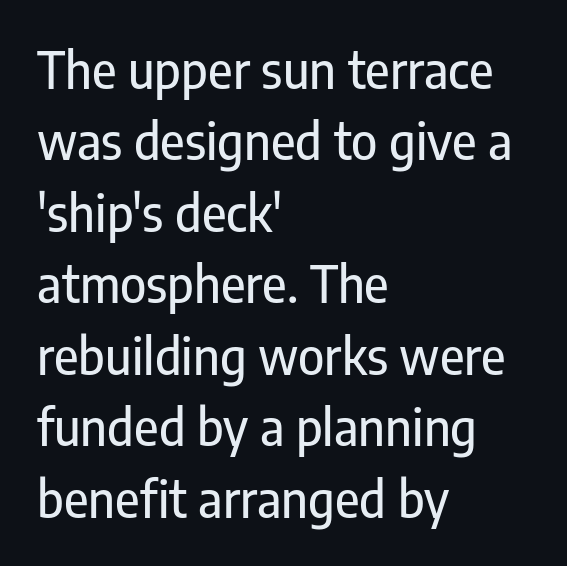
The type is set solid horizontally, with unmodified tracking. Stroke terminals: plain, sans-serif. The letters stand upright; this is a roman face. The lines are quadded left. Note the varied advance widths — an 'i' is clearly narrower than an 'm'.
